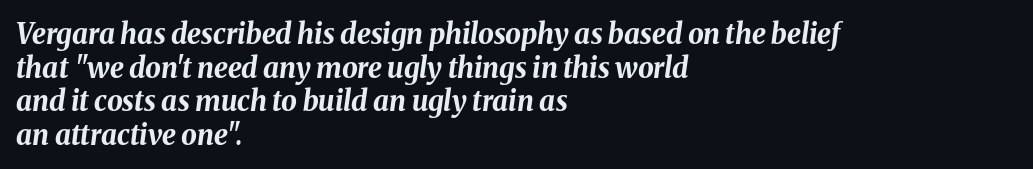
{"italic": "yes", "lean": "right", "slant_degrees": 8, "bold": "yes", "weight": "bold", "width": "normal", "stroke_contrast": "medium", "x_height": "medium", "monospaced": "no", "underline": "no", "align": "left", "line_spacing_ratio": 1.2, "letter_spacing": "normal", "letter_spacing_em": 0.0, "glyph_px": 28}
